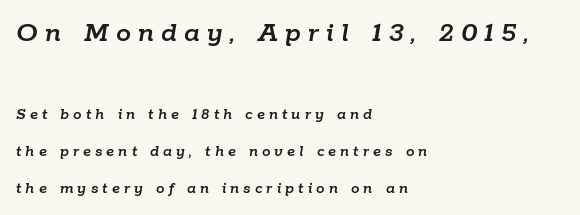
Q: Is the text italic (slanted)? A: Yes, it leans right by about 9 degrees.
Q: Is the text underlined? A: No.
Q: How is the paragraph aligned? A: Left-aligned.
Q: Is the spacing between letters normal or unusually wide? A: Unusually wide.
Q: Is the spacing between lines tight, normal or loose? A: Loose.
Q: Which block of text is set in a larger size, the first (top) or the second (bottom)? A: The first (top) one.
Q: Width (condensed, normal, or wide)? A: Normal.
Q: Stroke contrast? A: Low.
Q: x-height? A: Medium.
Q: Monospaced? A: No.
